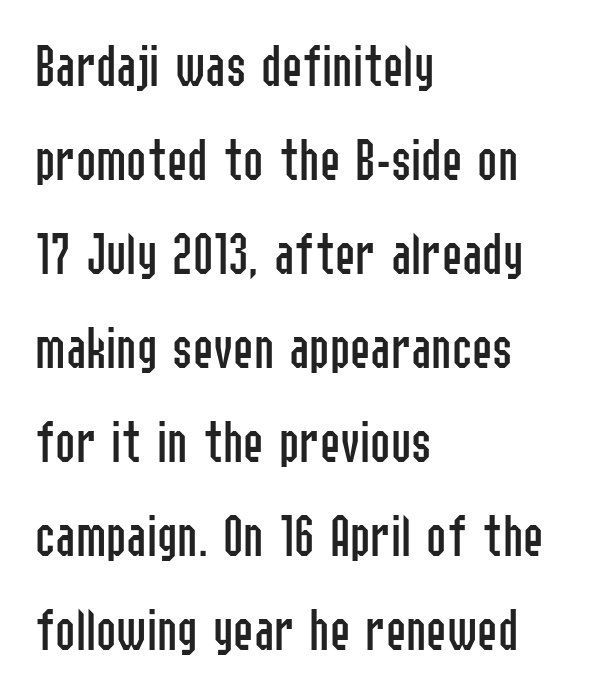
The image shows 61 px regular-weight, condensed sans-serif type, upright; set left-aligned, normal line spacing (1.54x), normal letter spacing, not underlined; low stroke contrast and a medium x-height.
